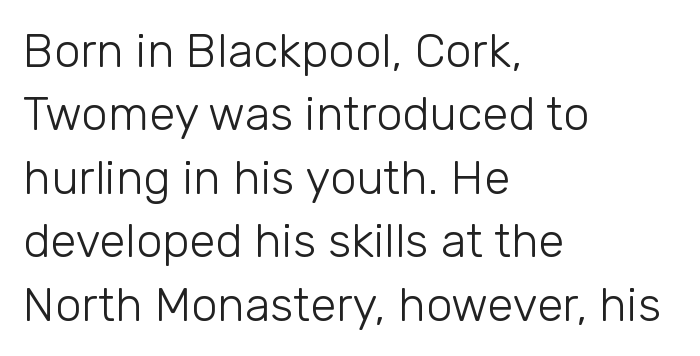
Q: Is the text bold? A: No.
Q: Is the text italic (slanted)? A: No, it is upright.
Q: Is the typeface a serif or a sans-serif typeface? A: Sans-serif.
Q: Is the text underlined? A: No.
Q: How is the paragraph aligned? A: Left-aligned.
Q: Is the spacing between letters normal or unusually wide? A: Normal.
Q: Is the spacing between lines tight, normal or loose? A: Normal.
Q: Width (condensed, normal, or wide)? A: Normal.
Q: Stroke contrast? A: Low.
Q: x-height? A: Medium.
Q: Monospaced? A: No.
